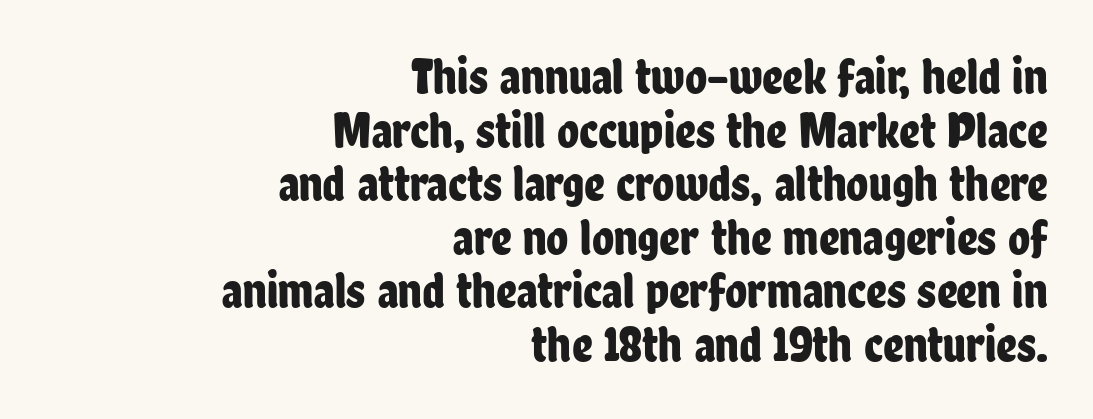
Q: Is the text italic (slanted)? A: No, it is upright.
Q: Is the typeface a serif or a sans-serif typeface? A: Sans-serif.
Q: Is the text underlined? A: No.
Q: How is the paragraph aligned? A: Right-aligned.
Q: Is the spacing between letters normal or unusually wide? A: Normal.
Q: Is the spacing between lines tight, normal or loose? A: Tight.
Q: Width (condensed, normal, or wide)? A: Condensed.
Q: Stroke contrast? A: Low.
Q: x-height? A: Medium.
Q: Monospaced? A: No.
